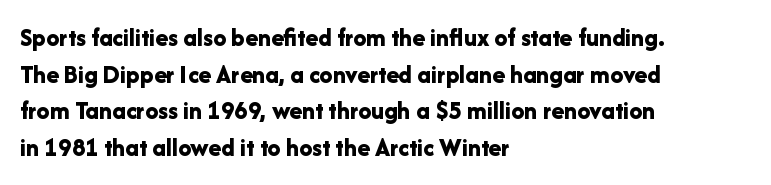
{"italic": "no", "bold": "yes", "underline": "no", "align": "left", "line_spacing": "normal", "line_spacing_ratio": 1.41, "letter_spacing": "normal", "letter_spacing_em": 0.0, "glyph_px": 26}
